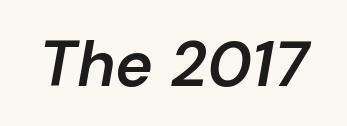
{"italic": "yes", "lean": "right", "slant_degrees": 10, "bold": "semi", "weight": "semibold", "width": "normal", "stroke_contrast": "low", "x_height": "medium", "monospaced": "no", "underline": "no", "letter_spacing": "normal", "letter_spacing_em": 0.0, "glyph_px": 64}
